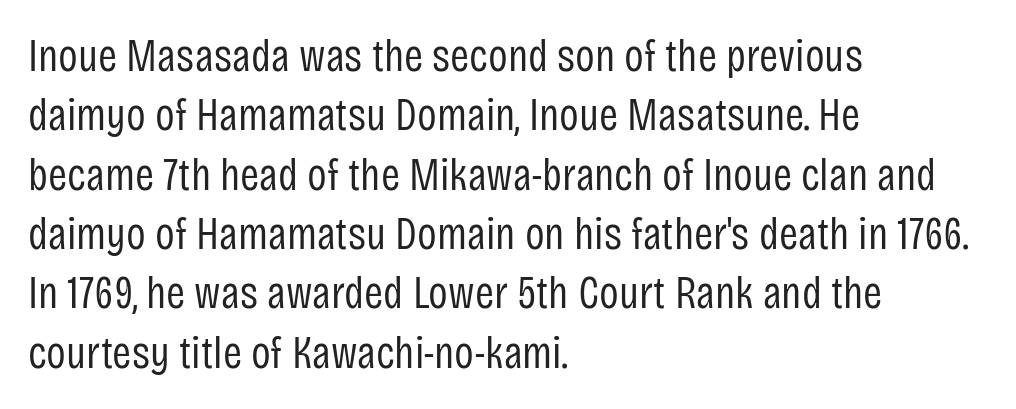
The image shows 46 px regular-weight, condensed sans-serif type, upright; set left-aligned, normal line spacing (1.29x), normal letter spacing, not underlined; low stroke contrast and a large x-height.
